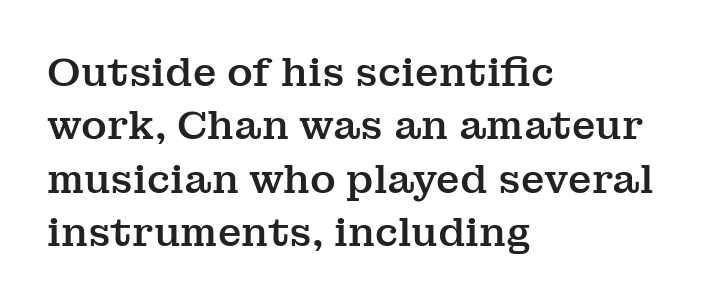
Q: Is the text italic (slanted)? A: No, it is upright.
Q: Is the typeface a serif or a sans-serif typeface? A: Serif.
Q: Is the text underlined? A: No.
Q: How is the paragraph aligned? A: Left-aligned.
Q: Is the spacing between letters normal or unusually wide? A: Normal.
Q: Is the spacing between lines tight, normal or loose? A: Normal.
Q: Width (condensed, normal, or wide)? A: Normal.
Q: Stroke contrast? A: Medium.
Q: x-height? A: Medium.
Q: Monospaced? A: No.
